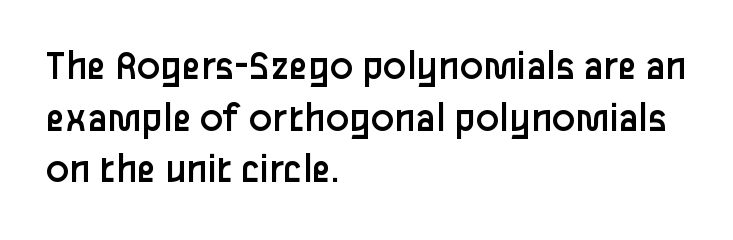
Q: Is the text bold? A: No.
Q: Is the text italic (slanted)? A: No, it is upright.
Q: Is the typeface a serif or a sans-serif typeface? A: Sans-serif.
Q: Is the text underlined? A: No.
Q: How is the paragraph aligned? A: Left-aligned.
Q: Is the spacing between letters normal or unusually wide? A: Normal.
Q: Width (condensed, normal, or wide)? A: Normal.
Q: Stroke contrast? A: Low.
Q: x-height? A: Medium.
Q: Monospaced? A: No.
